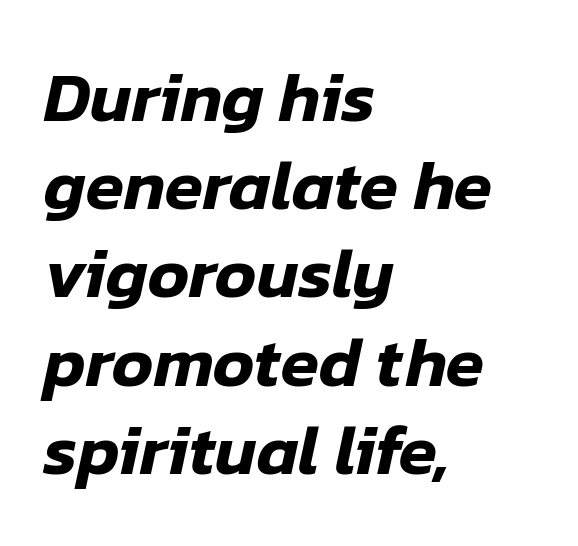
The image shows 70 px text type, italic (leaning right); set left-aligned, normal line spacing (1.26x), normal letter spacing, not underlined; low stroke contrast and a medium x-height.
